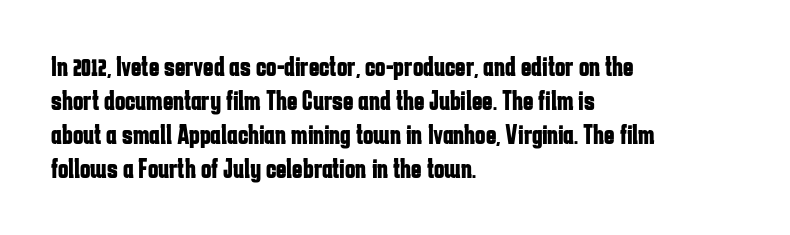
Heavy-handed strokes throughout: this text is bold. This sample has the flowing, uneven cadence of proportional lettering. Look at the bottom of the vertical strokes: they stop flat, with no serifs. The compositor pushed each line to the left boundary. Unmarked baselines from the first word to the last.
